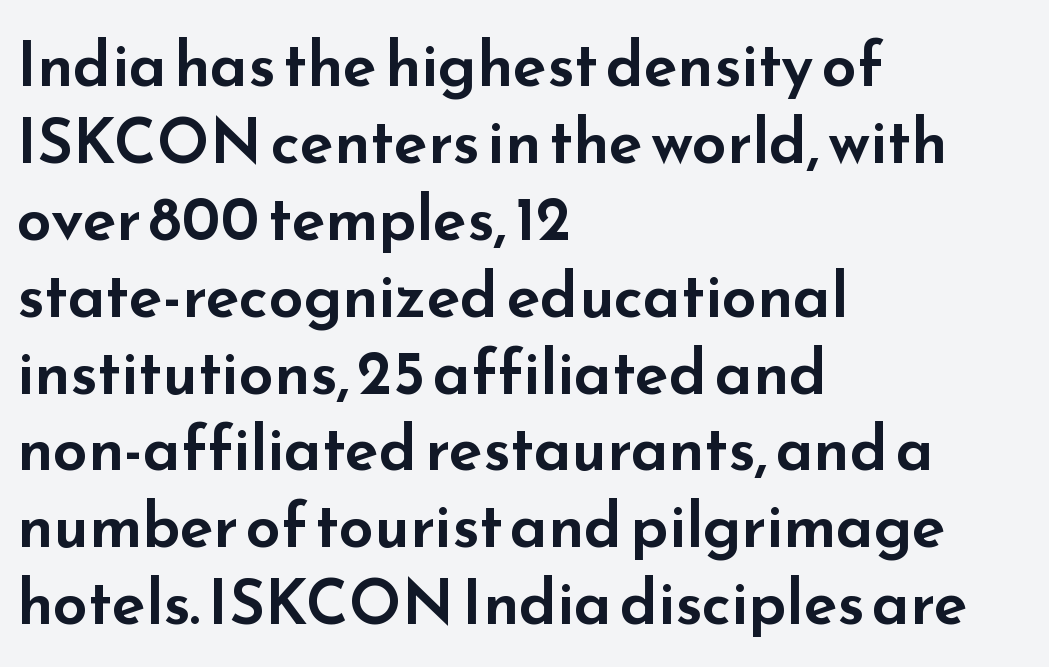
The image shows 62 px wide sans-serif type, upright; set left-aligned, line spacing 1.24x, normal letter spacing, not underlined; low stroke contrast and a small x-height.
